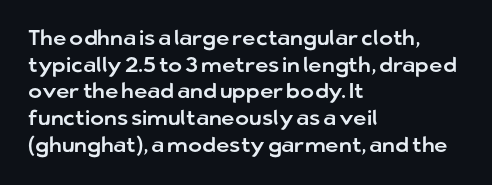
The image shows 21 px text type, upright; set left-aligned, normal line spacing (1.27x), normal letter spacing, not underlined.
